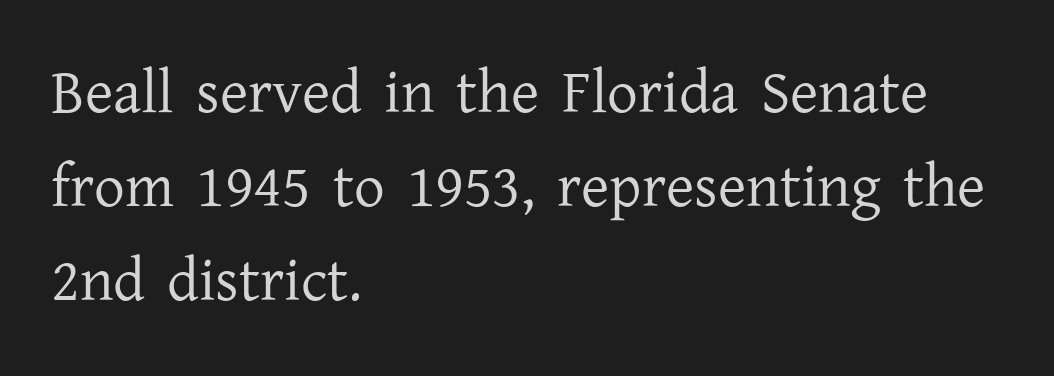
The image shows 61 px regular-weight serif type, upright; set left-aligned, normal line spacing (1.54x), normal letter spacing, not underlined; low stroke contrast and a medium x-height.
